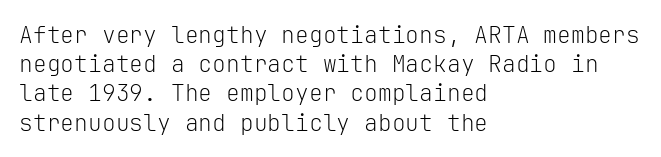
Nothing unusual about the tracking: characters are spaced as the font intends. Caption: multi-line text, flush left, ragged right. How would I describe the line gaps? Plain and ordinary. Unbolded letterforms with no extra heft.
